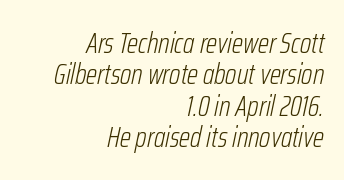
{"italic": "yes", "lean": "right", "slant_degrees": 12, "bold": "no", "weight": "light", "width": "condensed", "stroke_contrast": "low", "x_height": "medium", "monospaced": "no", "underline": "no", "align": "right", "line_spacing": "tight", "line_spacing_ratio": 1.08, "letter_spacing": "normal", "letter_spacing_em": 0.0, "glyph_px": 29}
